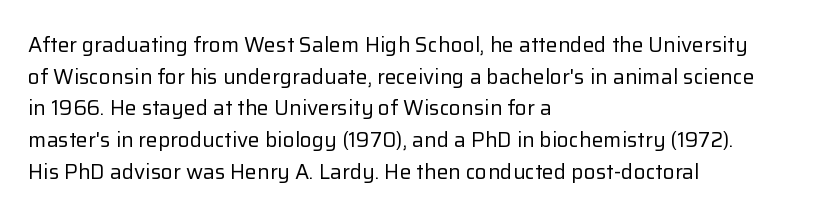
{"italic": "no", "bold": "no", "underline": "no", "align": "left", "line_spacing": "normal", "line_spacing_ratio": 1.51, "letter_spacing": "normal", "letter_spacing_em": 0.0, "glyph_px": 21}
